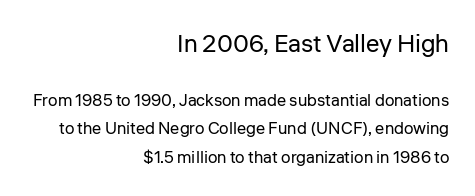
Q: Is the text bold? A: No.
Q: Is the text italic (slanted)? A: No, it is upright.
Q: Is the text underlined? A: No.
Q: How is the paragraph aligned? A: Right-aligned.
Q: Is the spacing between letters normal or unusually wide? A: Normal.
Q: Is the spacing between lines tight, normal or loose? A: Normal.
Q: Which block of text is set in a larger size, the first (top) or the second (bottom)? A: The first (top) one.
